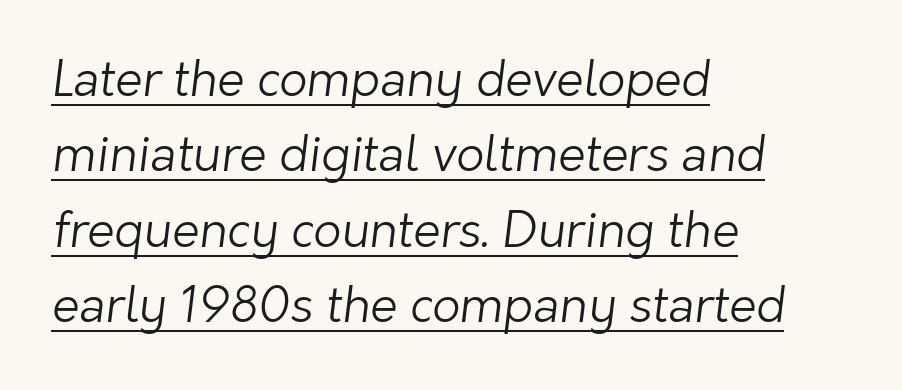
{"serif": "no", "bold": "no", "weight": "light", "width": "normal", "stroke_contrast": "low", "x_height": "medium", "monospaced": "no", "underline": "yes", "align": "left", "line_spacing": "normal", "line_spacing_ratio": 1.54, "letter_spacing": "normal", "letter_spacing_em": 0.0, "glyph_px": 49}
